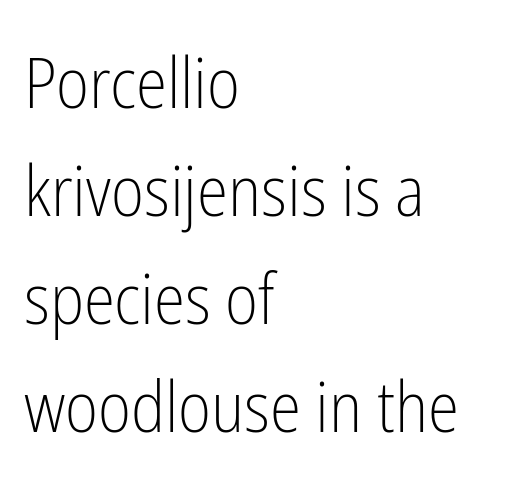
{"serif": "no", "italic": "no", "bold": "no", "weight": "light", "width": "condensed", "stroke_contrast": "low", "x_height": "medium", "monospaced": "no", "underline": "no", "align": "left", "line_spacing": "normal", "line_spacing_ratio": 1.52, "letter_spacing": "normal", "letter_spacing_em": 0.0, "glyph_px": 71}
